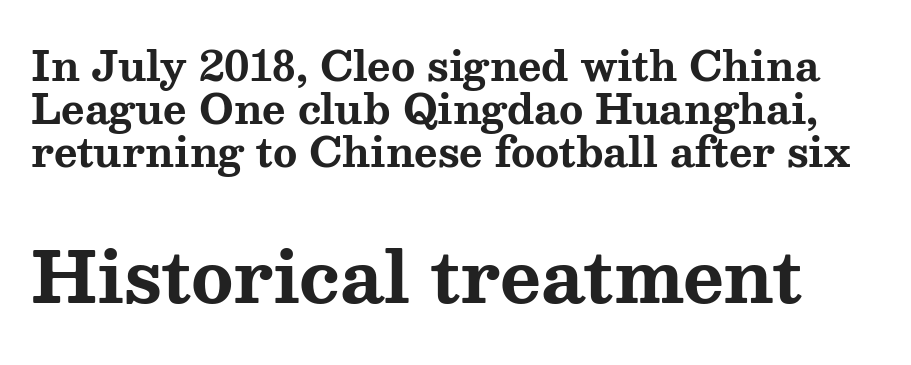
Vertical strokes here are truly vertical. Each row of text sits above clean, open space. A typesetter would call this zero additional tracking. How would I describe the line gaps? Narrow and economical. Heavy, bold letterforms.
